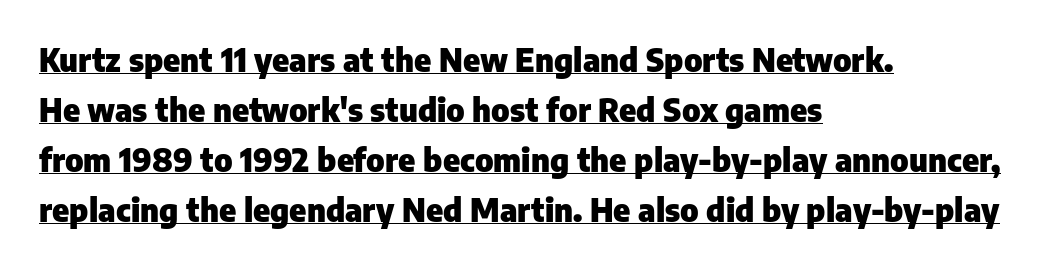
The image shows 32 px heavy sans-serif type, upright; set left-aligned, normal line spacing (1.56x), normal letter spacing, underlined; low stroke contrast and a medium x-height.
